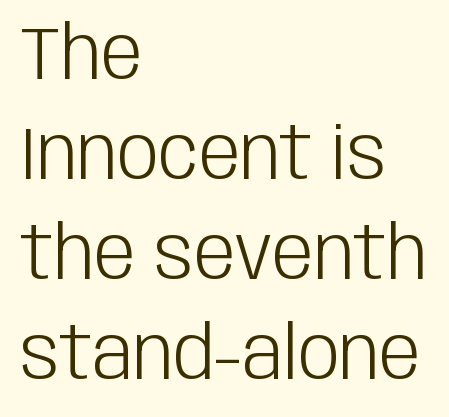
Q: Is the text bold? A: No.
Q: Is the text italic (slanted)? A: No, it is upright.
Q: Is the typeface a serif or a sans-serif typeface? A: Sans-serif.
Q: Is the text underlined? A: No.
Q: How is the paragraph aligned? A: Left-aligned.
Q: Is the spacing between letters normal or unusually wide? A: Normal.
Q: Is the spacing between lines tight, normal or loose? A: Normal.
Q: Width (condensed, normal, or wide)? A: Condensed.
Q: Stroke contrast? A: Low.
Q: x-height? A: Large.
Q: Monospaced? A: No.
